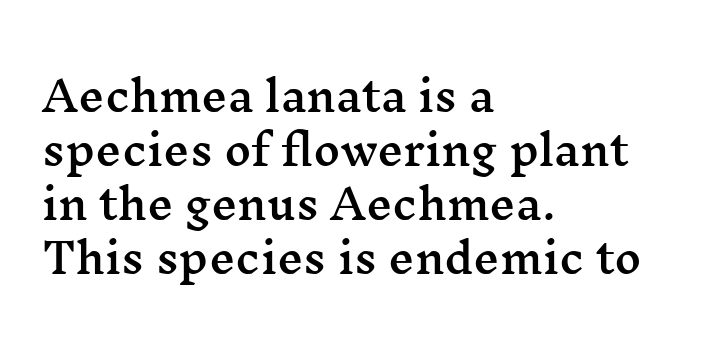
The image shows 41 px wide serif type, upright; set left-aligned, normal line spacing (1.32x), normal letter spacing, not underlined; medium stroke contrast and a medium x-height.
